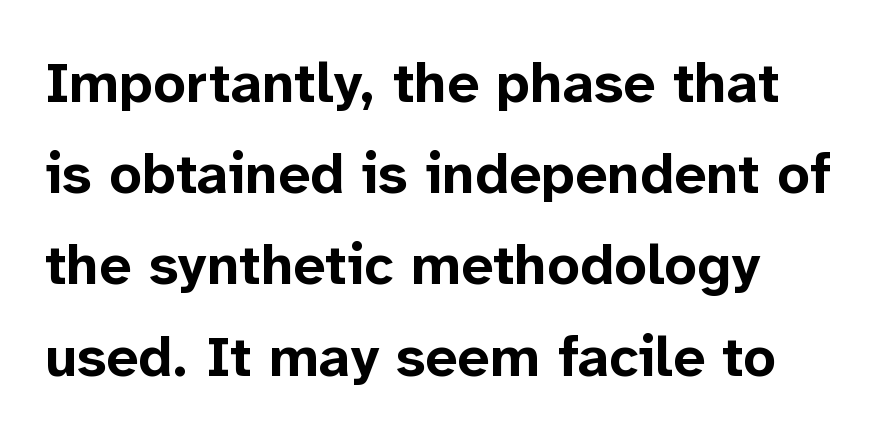
Q: Is the text bold? A: Yes.
Q: Is the text italic (slanted)? A: No, it is upright.
Q: Is the typeface a serif or a sans-serif typeface? A: Sans-serif.
Q: Is the text underlined? A: No.
Q: How is the paragraph aligned? A: Left-aligned.
Q: Is the spacing between letters normal or unusually wide? A: Normal.
Q: Is the spacing between lines tight, normal or loose? A: Normal.
Q: Width (condensed, normal, or wide)? A: Normal.
Q: Stroke contrast? A: Low.
Q: x-height? A: Medium.
Q: Monospaced? A: No.
